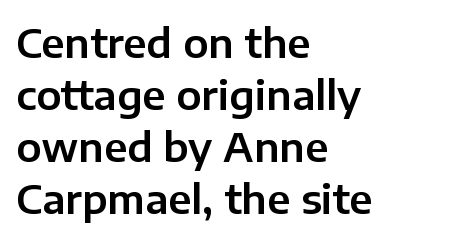
{"serif": "no", "italic": "no", "width": "normal", "stroke_contrast": "low", "x_height": "medium", "monospaced": "no", "underline": "no", "align": "left", "line_spacing": "normal", "line_spacing_ratio": 1.3, "letter_spacing": "normal", "letter_spacing_em": 0.0, "glyph_px": 40}
